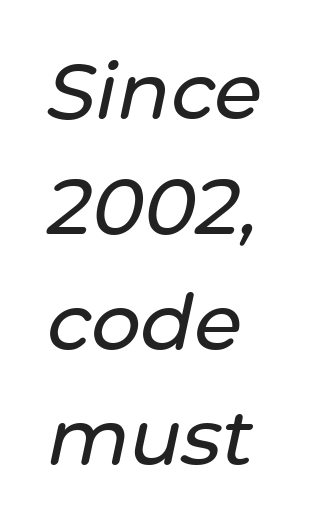
The lines in this sample share a left origin and differ only in where they stop. Vertical spacing — default. Proportional: the letters do not fall into vertical columns. Slant detected: the letters are inclined. Nobody drew a line under any word here. The horizontal fit of the characters is conventional and even.
